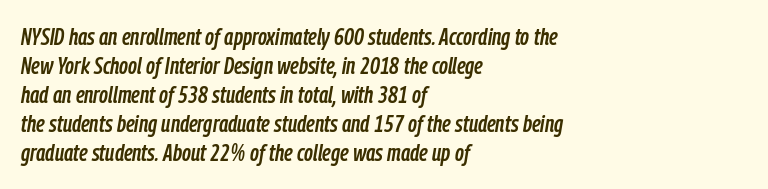
The image shows 24 px text type, italic (leaning right); set left-aligned, line spacing 1.21x, normal letter spacing, not underlined.
